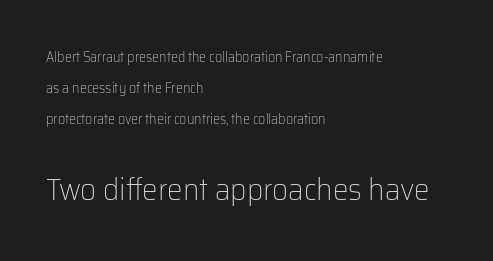
The image shows 31 px light sans-serif type, upright; set left-aligned, loose line spacing (2.23x), normal letter spacing, not underlined; the second (bottom) block is 2.21x larger; low stroke contrast and a medium x-height.
